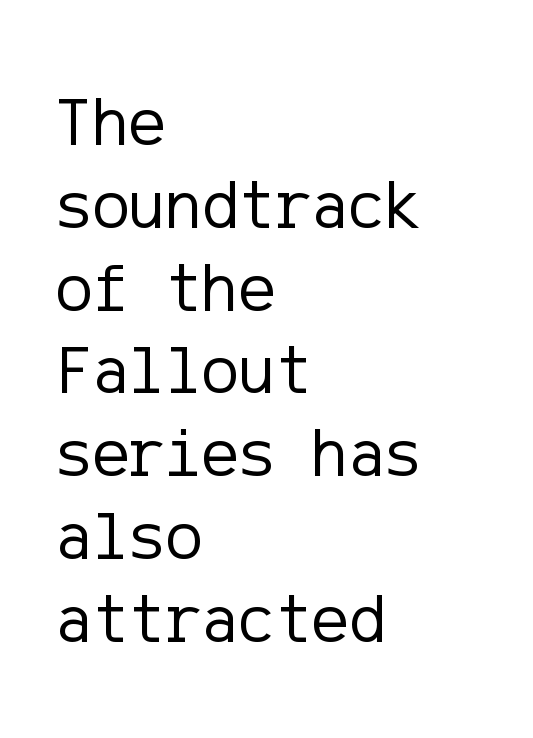
Q: Is the text bold? A: No.
Q: Is the text italic (slanted)? A: No, it is upright.
Q: Is the typeface a serif or a sans-serif typeface? A: Sans-serif.
Q: Is the text underlined? A: No.
Q: How is the paragraph aligned? A: Left-aligned.
Q: Is the spacing between letters normal or unusually wide? A: Normal.
Q: Width (condensed, normal, or wide)? A: Normal.
Q: Stroke contrast? A: Low.
Q: x-height? A: Medium.
